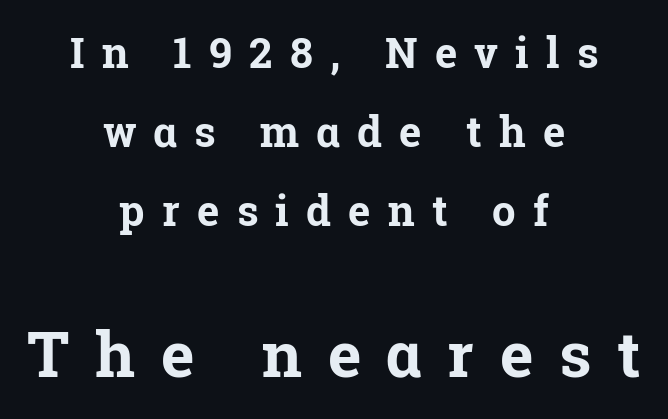
{"serif": "yes", "italic": "no", "bold": "yes", "weight": "bold", "width": "normal", "stroke_contrast": "low", "x_height": "medium", "monospaced": "no", "underline": "no", "align": "center", "line_spacing_ratio": 1.88, "letter_spacing": "wide", "letter_spacing_em": 0.41, "larger_block": "second", "size_ratio": 1.5, "glyph_px": 63}
